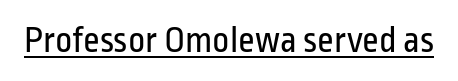
Posture: vertical. Does a line run under the words? Yes, clearly. Do the characters align in a grid? No, the font is proportional. The letterforms sit shoulder to shoulder at normal distance. Each stroke keeps to a modest, everyday thickness or less.
